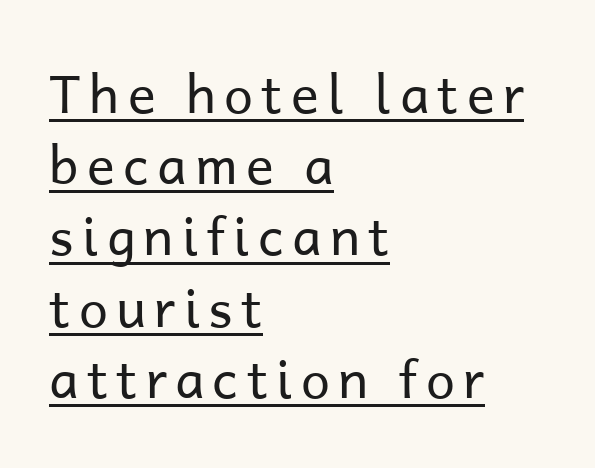
{"serif": "no", "italic": "no", "bold": "no", "weight": "regular", "width": "normal", "stroke_contrast": "low", "x_height": "medium", "monospaced": "no", "underline": "yes", "align": "left", "line_spacing": "normal", "line_spacing_ratio": 1.37, "glyph_px": 52}
